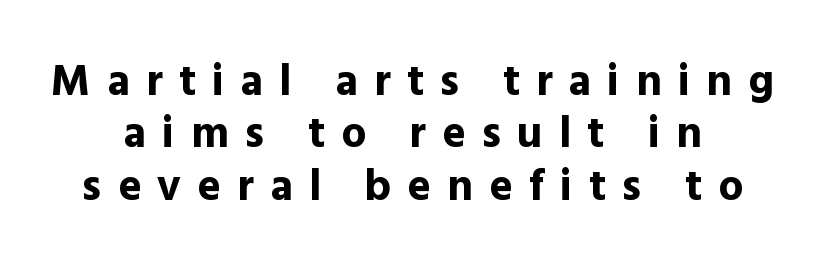
The image shows 44 px bold sans-serif type, upright; set centered, line spacing 1.19x, unusually wide letter spacing (+0.37 em), not underlined; a medium x-height.
